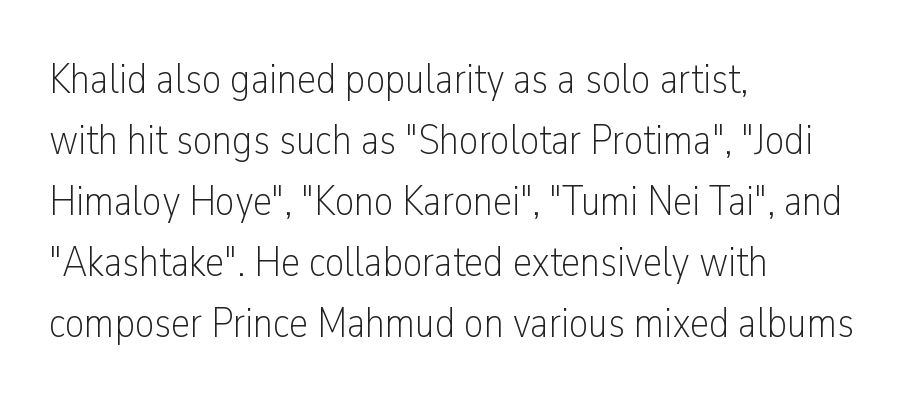
The image shows 43 px light, condensed sans-serif type, upright; set left-aligned, normal line spacing (1.42x), normal letter spacing, not underlined; low stroke contrast and a medium x-height.
